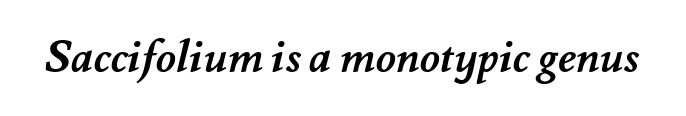
{"bold": "yes", "weight": "semibold", "width": "normal", "stroke_contrast": "medium", "x_height": "small", "monospaced": "no", "underline": "no", "letter_spacing": "normal", "letter_spacing_em": 0.0, "glyph_px": 44}
